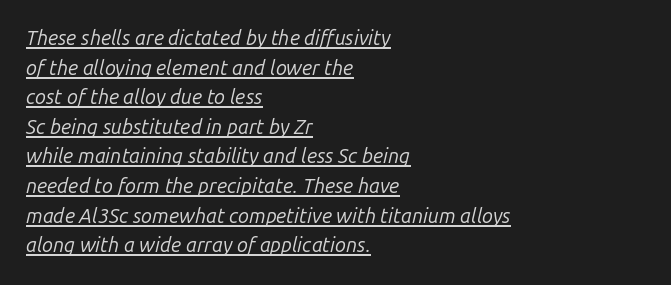
Q: Is the text bold? A: No.
Q: Is the text italic (slanted)? A: Yes, it leans right by about 14 degrees.
Q: Is the text underlined? A: Yes.
Q: How is the paragraph aligned? A: Left-aligned.
Q: Is the spacing between letters normal or unusually wide? A: Normal.
Q: Is the spacing between lines tight, normal or loose? A: Normal.
